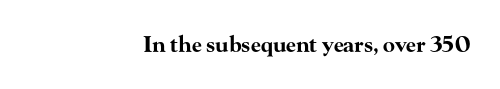
The image shows 22 px bold type, upright; set right-aligned, normal letter spacing, not underlined.
